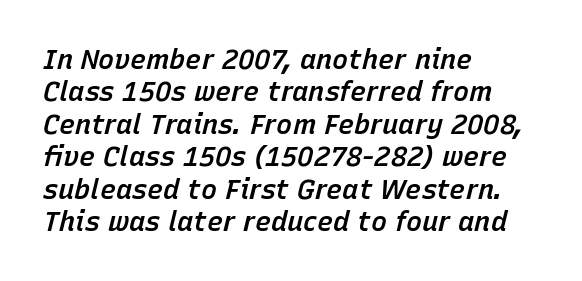
{"italic": "yes", "lean": "right", "slant_degrees": 15, "bold": "semi", "underline": "no", "align": "left", "line_spacing_ratio": 1.2, "letter_spacing": "normal", "letter_spacing_em": 0.0, "glyph_px": 27}
